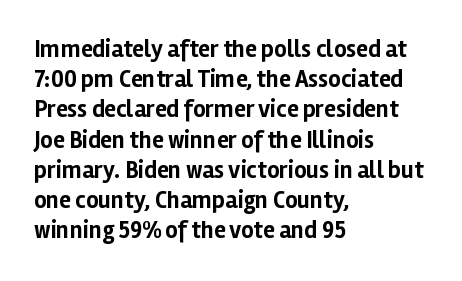
The image shows 24 px bold type, upright; set left-aligned, normal line spacing (1.26x), normal letter spacing, not underlined.
